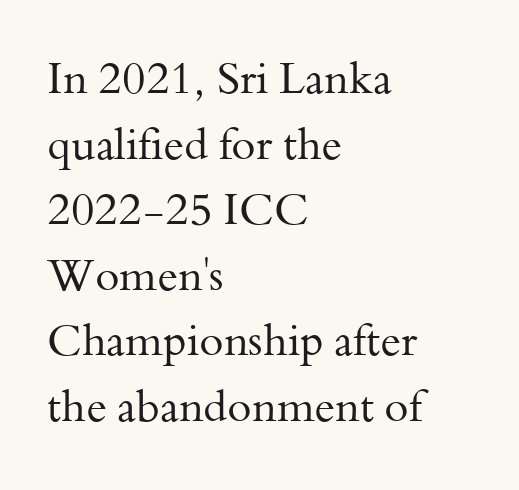
The image shows 44 px regular-weight serif type, upright; set left-aligned, normal line spacing (1.49x), normal letter spacing, not underlined; medium stroke contrast and a small x-height.
